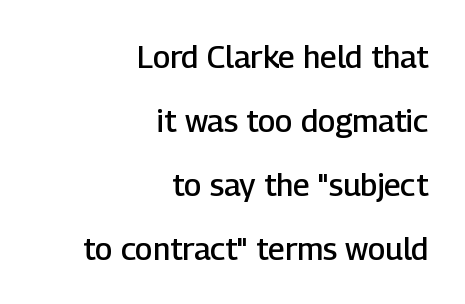
{"serif": "no", "italic": "no", "bold": "semi", "weight": "semibold", "width": "normal", "stroke_contrast": "low", "x_height": "medium", "monospaced": "no", "underline": "no", "align": "right", "line_spacing": "loose", "line_spacing_ratio": 2.06, "letter_spacing": "normal", "letter_spacing_em": 0.0, "glyph_px": 31}
